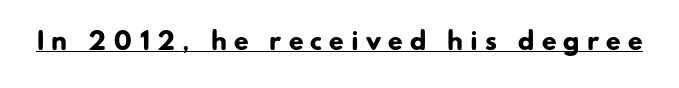
{"bold": "yes", "underline": "yes", "letter_spacing": "wide", "letter_spacing_em": 0.3, "glyph_px": 24}
